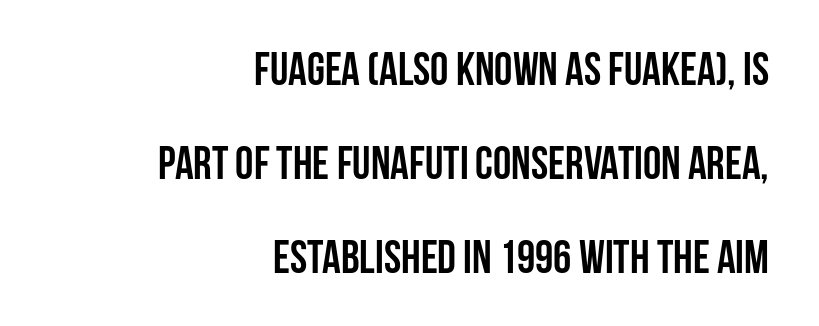
The compositor pushed each line to the right boundary. This sample has the flowing, uneven cadence of proportional lettering. This rendering employs a face without finishing strokes, i.e., a sans-serif. What stands out about the letter spacing? Nothing — it is the standard amount.
